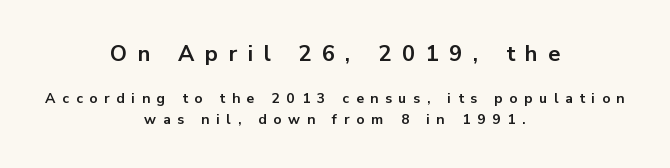
{"italic": "no", "bold": "yes", "underline": "no", "align": "center", "line_spacing": "normal", "line_spacing_ratio": 1.49, "letter_spacing": "wide", "letter_spacing_em": 0.48, "larger_block": "first", "size_ratio": 1.57, "glyph_px": 22}
